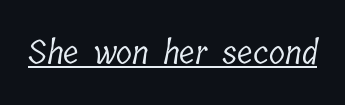
The image shows 33 px light, condensed serif type; set normal letter spacing, underlined; low stroke contrast and a medium x-height.
